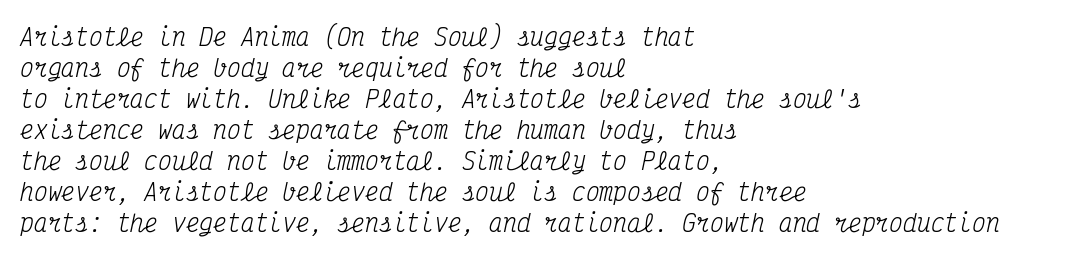
Q: Is the text bold? A: No.
Q: Is the text italic (slanted)? A: Yes, it leans right by about 12 degrees.
Q: Is the text underlined? A: No.
Q: How is the paragraph aligned? A: Left-aligned.
Q: Is the spacing between letters normal or unusually wide? A: Normal.
Q: Is the spacing between lines tight, normal or loose? A: Normal.
